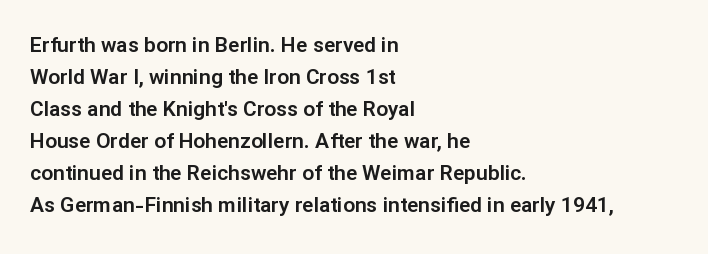
Spacing between characters is what you'd get straight out of the box. This sample is left-justified, so line endings fall wherever the words run out. Has an underline been added? It has not. Evenly set lines give the paragraph a standard silhouette. You can tell it's not italic because the verticals are truly vertical.
